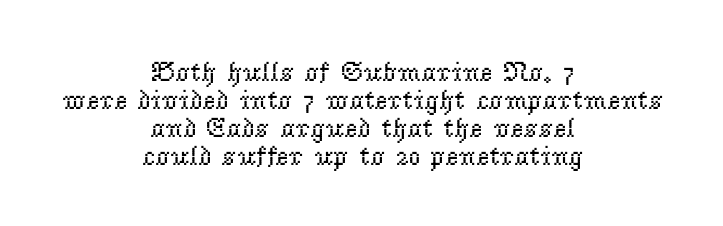
The image shows 28 px regular-weight serif type, upright; set centered, tight line spacing (1.0x), normal letter spacing, not underlined; low stroke contrast and a small x-height.
